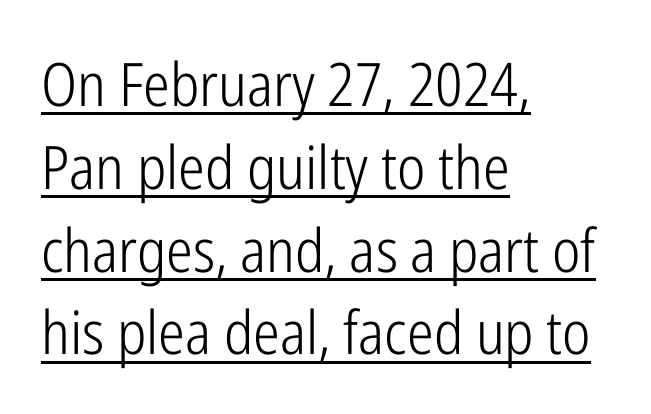
{"serif": "no", "italic": "no", "bold": "no", "weight": "light", "width": "condensed", "stroke_contrast": "low", "x_height": "medium", "monospaced": "no", "underline": "yes", "align": "left", "line_spacing": "normal", "line_spacing_ratio": 1.38, "letter_spacing": "normal", "letter_spacing_em": 0.0, "glyph_px": 60}
